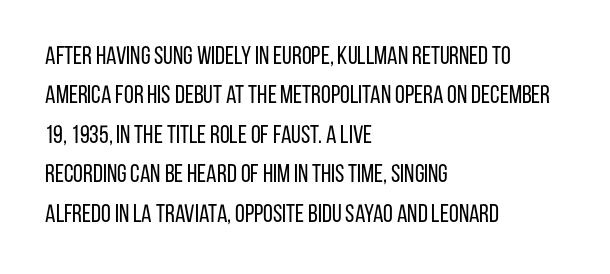
{"italic": "no", "bold": "no", "underline": "no", "align": "left", "line_spacing": "normal", "line_spacing_ratio": 1.58, "letter_spacing": "normal", "letter_spacing_em": 0.0, "glyph_px": 25}
